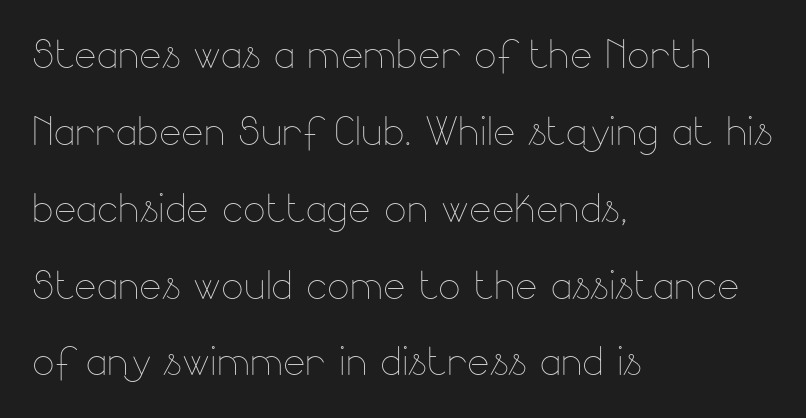
Q: Is the text bold? A: No.
Q: Is the text italic (slanted)? A: No, it is upright.
Q: Is the text underlined? A: No.
Q: How is the paragraph aligned? A: Left-aligned.
Q: Is the spacing between letters normal or unusually wide? A: Normal.
Q: Is the spacing between lines tight, normal or loose? A: Normal.
Q: Width (condensed, normal, or wide)? A: Normal.
Q: Stroke contrast? A: Low.
Q: x-height? A: Small.
Q: Monospaced? A: No.
